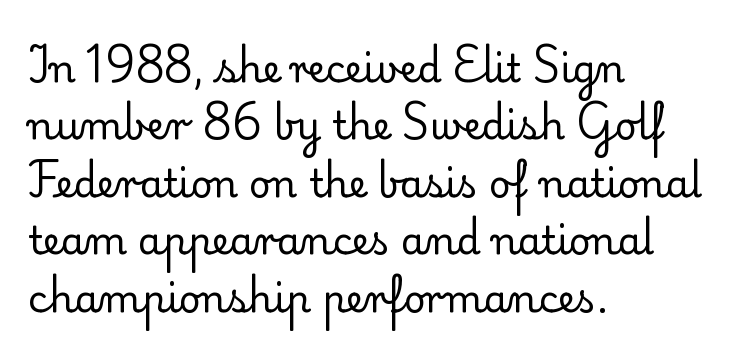
{"serif": "yes", "italic": "no", "bold": "no", "weight": "regular", "width": "normal", "stroke_contrast": "low", "x_height": "small", "monospaced": "no", "underline": "no", "align": "left", "line_spacing": "normal", "line_spacing_ratio": 1.51, "letter_spacing": "normal", "letter_spacing_em": 0.0, "glyph_px": 38}
